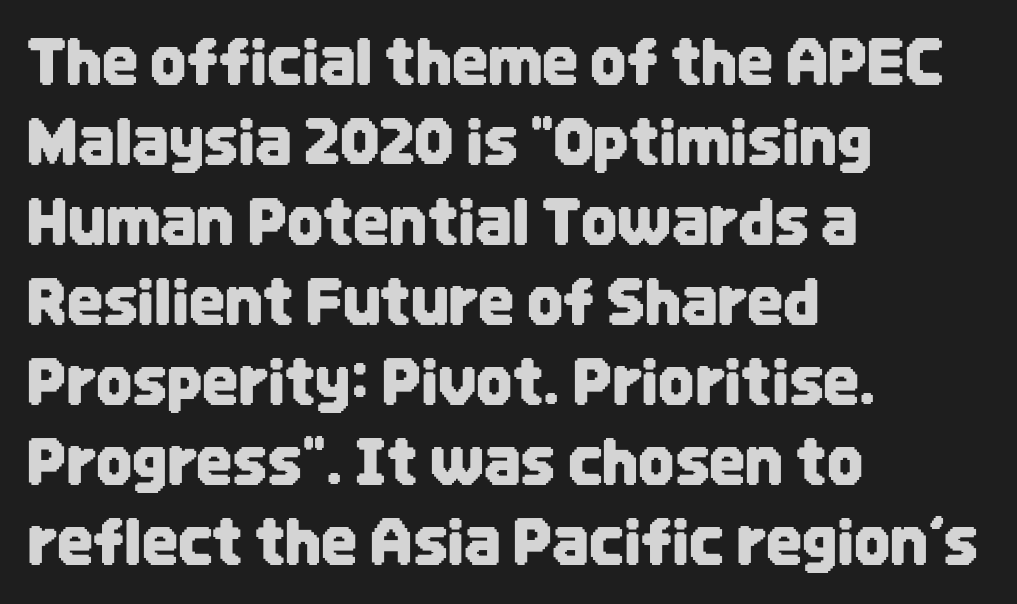
{"serif": "no", "italic": "no", "width": "condensed", "stroke_contrast": "low", "x_height": "large", "monospaced": "no", "underline": "no", "align": "left", "line_spacing": "normal", "line_spacing_ratio": 1.27, "letter_spacing": "normal", "letter_spacing_em": 0.0, "glyph_px": 63}
